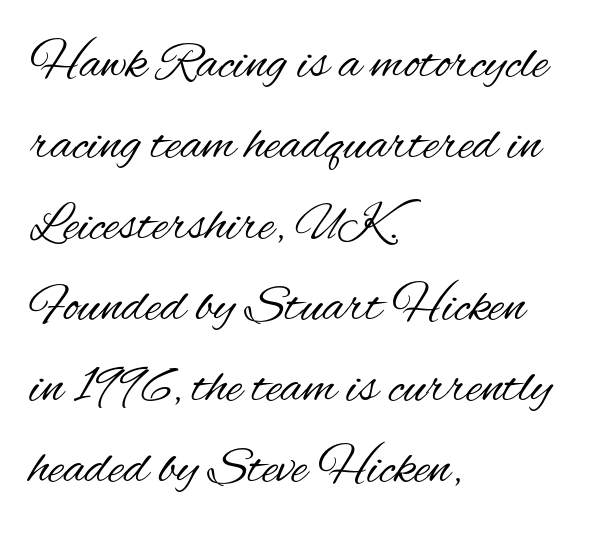
The image shows 53 px regular-weight, condensed sans-serif type; set left-aligned, normal line spacing (1.53x), normal letter spacing, not underlined; medium stroke contrast and a small x-height.
